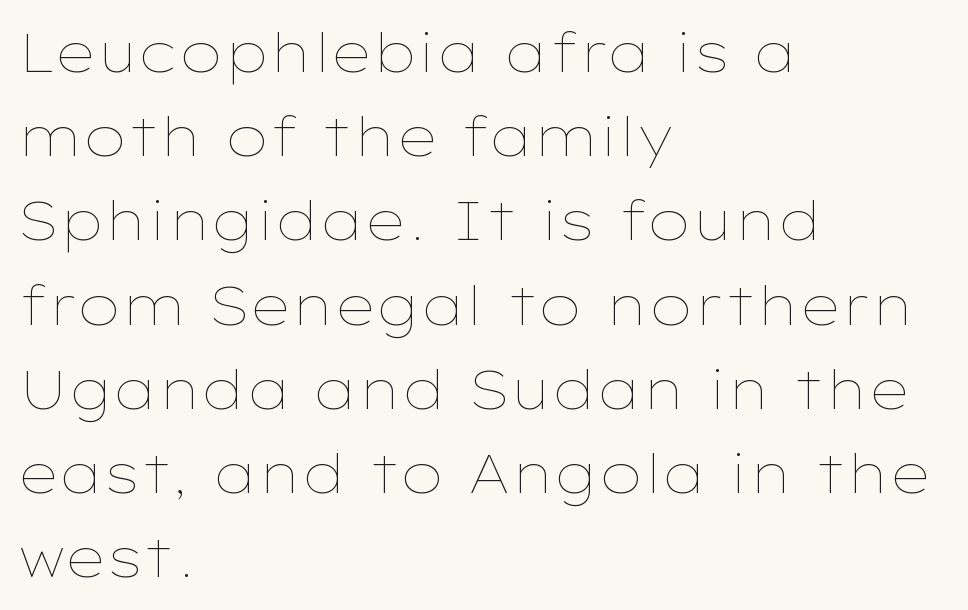
Short note: letters normally spaced. Every character sits straight up, as roman type does. Check the space under the baseline: it is left empty. The face used here is proportionally spaced, like ordinary book or web type.
